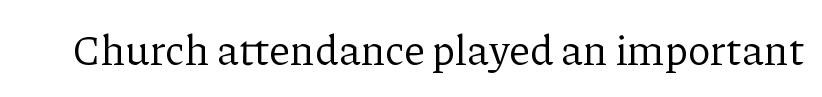
Q: Is the text bold? A: No.
Q: Is the text italic (slanted)? A: No, it is upright.
Q: Is the typeface a serif or a sans-serif typeface? A: Serif.
Q: Is the text underlined? A: No.
Q: Is the spacing between letters normal or unusually wide? A: Normal.
Q: Width (condensed, normal, or wide)? A: Normal.
Q: Stroke contrast? A: Low.
Q: x-height? A: Medium.
Q: Monospaced? A: No.
